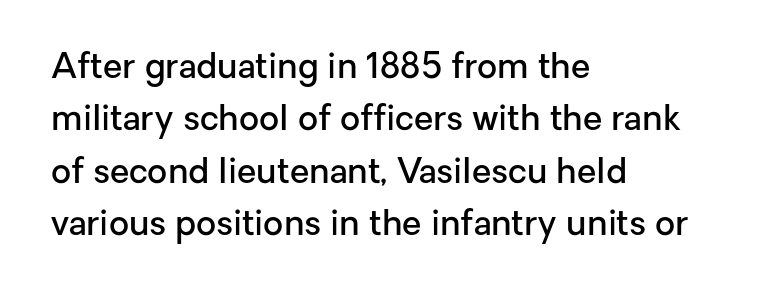
{"serif": "no", "italic": "no", "bold": "semi", "weight": "semibold", "width": "normal", "stroke_contrast": "low", "x_height": "medium", "monospaced": "no", "underline": "no", "align": "left", "line_spacing": "normal", "line_spacing_ratio": 1.5, "letter_spacing": "normal", "letter_spacing_em": 0.0, "glyph_px": 35}
